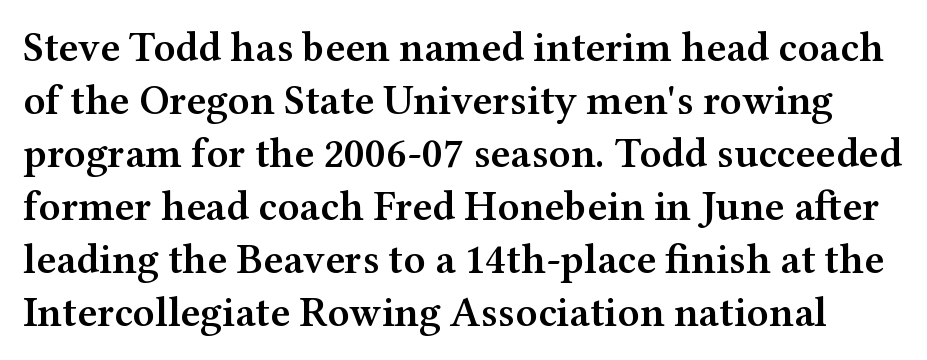
{"serif": "yes", "italic": "no", "bold": "semi", "weight": "semibold", "width": "wide", "stroke_contrast": "medium", "x_height": "medium", "monospaced": "no", "underline": "no", "line_spacing": "normal", "line_spacing_ratio": 1.26, "letter_spacing": "normal", "letter_spacing_em": 0.0, "glyph_px": 42}
